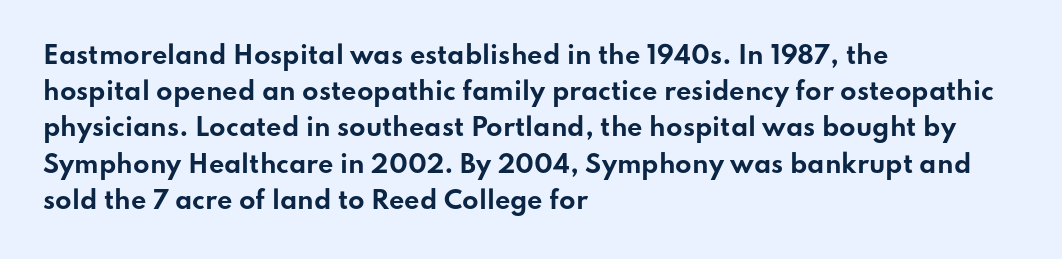
Q: Is the text bold? A: Yes.
Q: Is the text italic (slanted)? A: No, it is upright.
Q: Is the text underlined? A: No.
Q: How is the paragraph aligned? A: Left-aligned.
Q: Is the spacing between letters normal or unusually wide? A: Normal.
Q: Is the spacing between lines tight, normal or loose? A: Normal.
